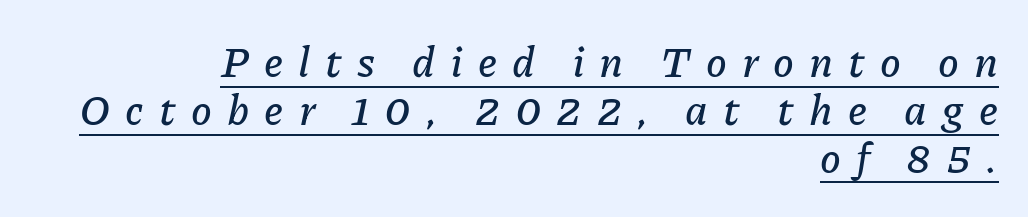
{"italic": "yes", "lean": "right", "slant_degrees": 11, "width": "normal", "stroke_contrast": "low", "x_height": "medium", "monospaced": "no", "underline": "yes", "align": "right", "line_spacing": "tight", "line_spacing_ratio": 1.14, "letter_spacing": "wide", "letter_spacing_em": 0.36, "glyph_px": 42}
